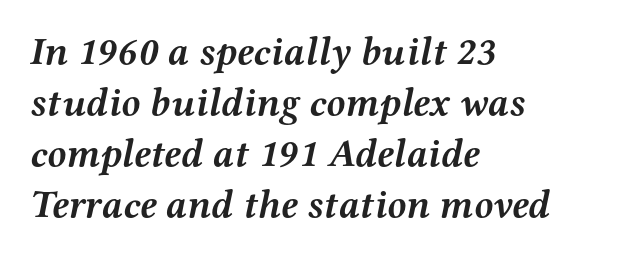
{"serif": "yes", "italic": "yes", "lean": "right", "slant_degrees": 12, "bold": "yes", "weight": "semibold", "width": "wide", "stroke_contrast": "medium", "x_height": "medium", "monospaced": "no", "underline": "no", "align": "left", "line_spacing": "normal", "line_spacing_ratio": 1.31, "letter_spacing": "normal", "letter_spacing_em": 0.0, "glyph_px": 39}
